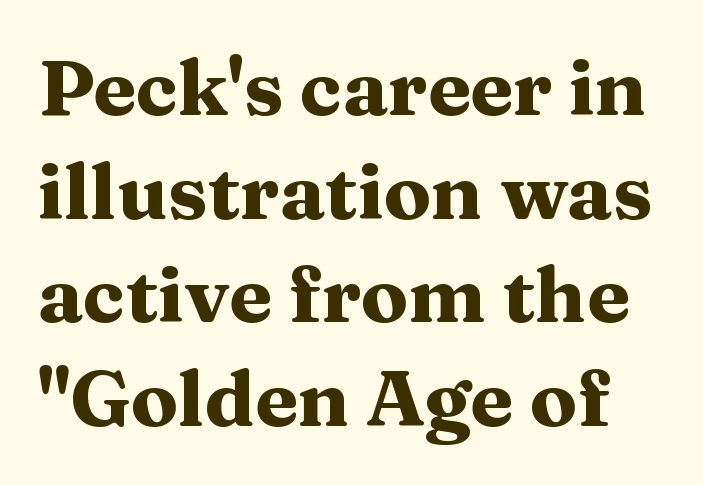
These lines keep a tight, regular rhythm from letter to letter. Check under the words: just untouched page. Is there much room between lines? A standard amount, neither cramped nor airy. Is the type bold? Yes — the strokes are clearly thick and heavy. This is roman type, the default non-slanted kind. Character widths vary here, with narrow letters taking less room than wide ones.
